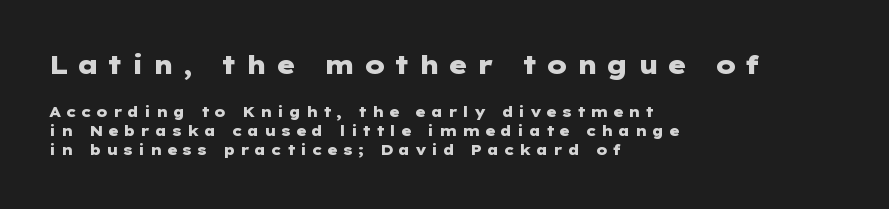
The image shows 25 px bold type, upright; set left-aligned, normal line spacing (1.36x), unusually wide letter spacing (+0.31 em), not underlined; the first (top) block is 1.79x larger.
